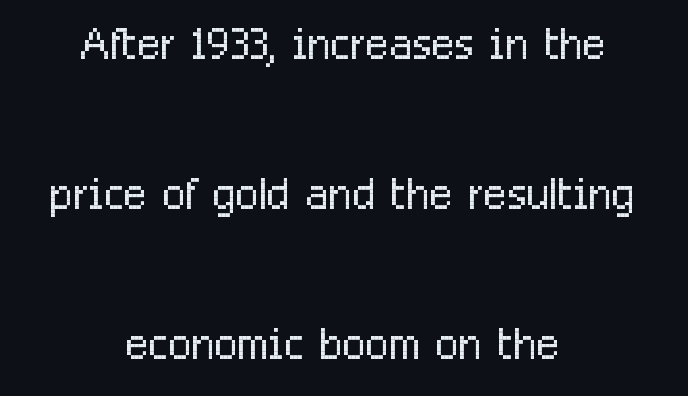
Q: Is the text bold? A: No.
Q: Is the text italic (slanted)? A: No, it is upright.
Q: Is the typeface a serif or a sans-serif typeface? A: Sans-serif.
Q: Is the text underlined? A: No.
Q: How is the paragraph aligned? A: Centered.
Q: Is the spacing between letters normal or unusually wide? A: Normal.
Q: Is the spacing between lines tight, normal or loose? A: Loose.
Q: Width (condensed, normal, or wide)? A: Condensed.
Q: Stroke contrast? A: Low.
Q: x-height? A: Medium.
Q: Monospaced? A: No.
